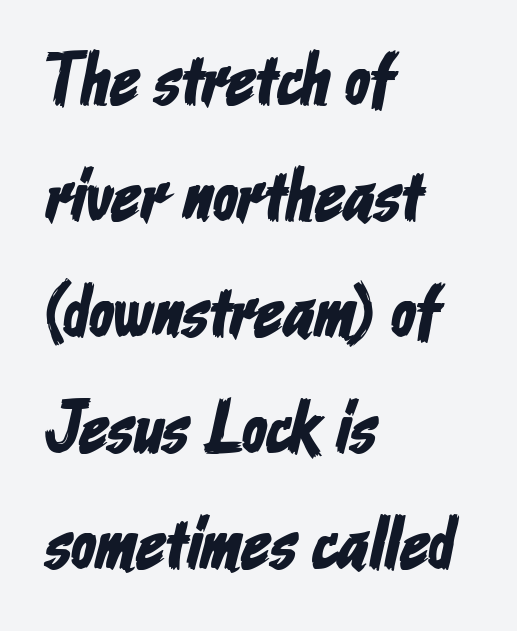
The image shows 73 px condensed sans-serif type; set left-aligned, normal line spacing (1.59x), normal letter spacing, not underlined; low stroke contrast and a medium x-height.
